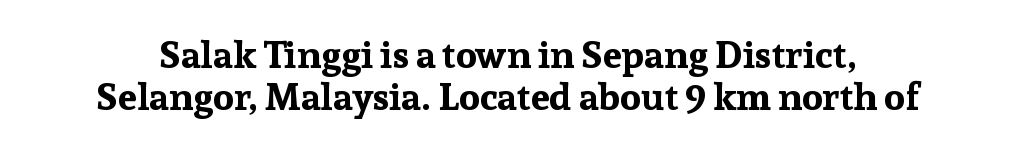
{"serif": "yes", "italic": "no", "bold": "yes", "weight": "bold", "width": "normal", "stroke_contrast": "low", "x_height": "medium", "monospaced": "no", "underline": "no", "line_spacing": "tight", "line_spacing_ratio": 1.11, "letter_spacing": "normal", "letter_spacing_em": 0.0, "glyph_px": 38}
